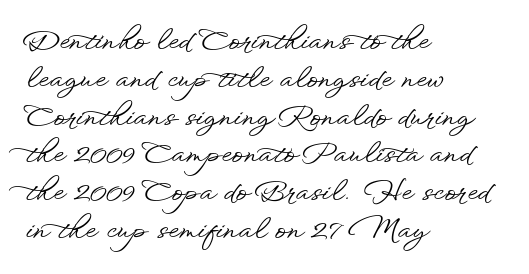
The ragged edge is on the right, which tells us the setting is flush left. Underline: absent. Does the leading feel generous? No, just average. The type is set solid horizontally, with unmodified tracking.
